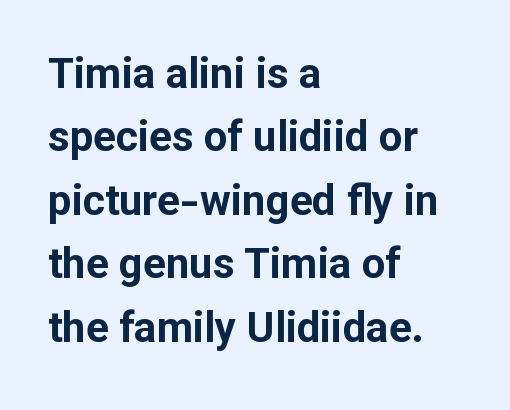
Q: Is the text bold? A: Yes.
Q: Is the text italic (slanted)? A: No, it is upright.
Q: Is the typeface a serif or a sans-serif typeface? A: Sans-serif.
Q: Is the text underlined? A: No.
Q: How is the paragraph aligned? A: Left-aligned.
Q: Is the spacing between letters normal or unusually wide? A: Normal.
Q: Is the spacing between lines tight, normal or loose? A: Normal.
Q: Width (condensed, normal, or wide)? A: Normal.
Q: Stroke contrast? A: Low.
Q: x-height? A: Medium.
Q: Monospaced? A: No.
